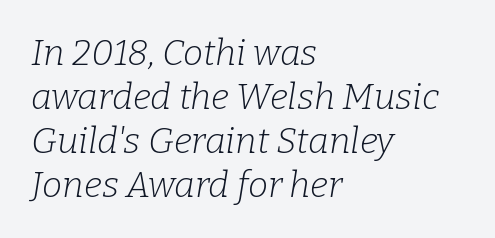
{"serif": "yes", "italic": "yes", "lean": "right", "slant_degrees": 9, "bold": "no", "weight": "light", "width": "normal", "stroke_contrast": "low", "x_height": "medium", "monospaced": "no", "underline": "no", "align": "left", "line_spacing_ratio": 1.22, "letter_spacing": "normal", "letter_spacing_em": 0.0, "glyph_px": 36}
